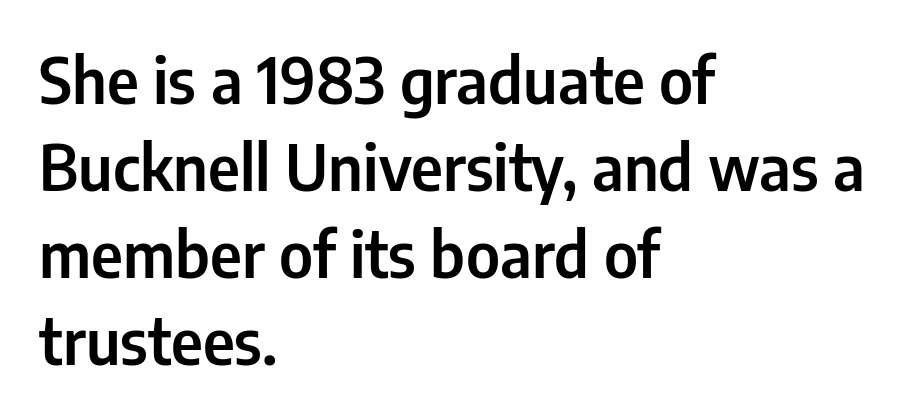
Q: Is the text italic (slanted)? A: No, it is upright.
Q: Is the typeface a serif or a sans-serif typeface? A: Sans-serif.
Q: Is the text underlined? A: No.
Q: How is the paragraph aligned? A: Left-aligned.
Q: Is the spacing between letters normal or unusually wide? A: Normal.
Q: Is the spacing between lines tight, normal or loose? A: Normal.
Q: Width (condensed, normal, or wide)? A: Condensed.
Q: Stroke contrast? A: Low.
Q: x-height? A: Medium.
Q: Monospaced? A: No.
